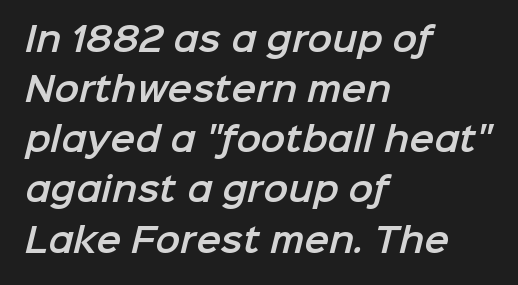
{"serif": "no", "width": "normal", "stroke_contrast": "low", "x_height": "medium", "monospaced": "no", "underline": "no", "align": "left", "line_spacing": "normal", "line_spacing_ratio": 1.52, "letter_spacing": "normal", "letter_spacing_em": 0.0, "glyph_px": 33}
